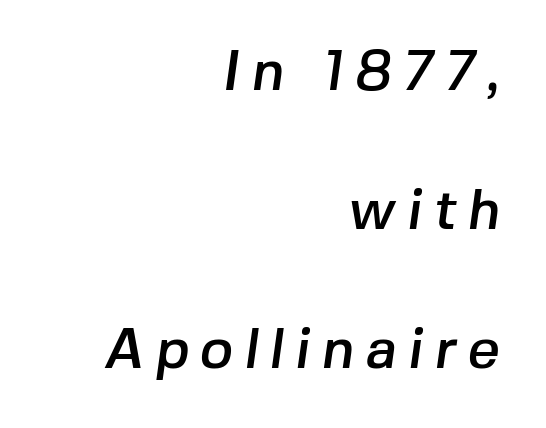
Look at the tracking — it's clearly loosened, letters drifting apart. Serif or sans? Sans — the stroke terminals are bare. In terms of leading, this rendering errs on the spacious side. The gap between lines stays unmarked. Proportional: the letters do not fall into vertical columns.
